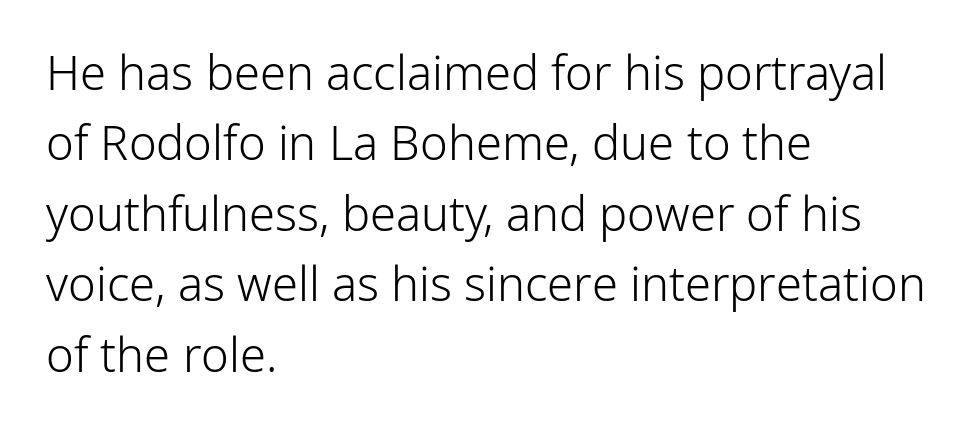
Q: Is the text bold? A: No.
Q: Is the text italic (slanted)? A: No, it is upright.
Q: Is the typeface a serif or a sans-serif typeface? A: Sans-serif.
Q: Is the text underlined? A: No.
Q: How is the paragraph aligned? A: Left-aligned.
Q: Is the spacing between letters normal or unusually wide? A: Normal.
Q: Is the spacing between lines tight, normal or loose? A: Normal.
Q: Width (condensed, normal, or wide)? A: Normal.
Q: Stroke contrast? A: Low.
Q: x-height? A: Medium.
Q: Monospaced? A: No.
